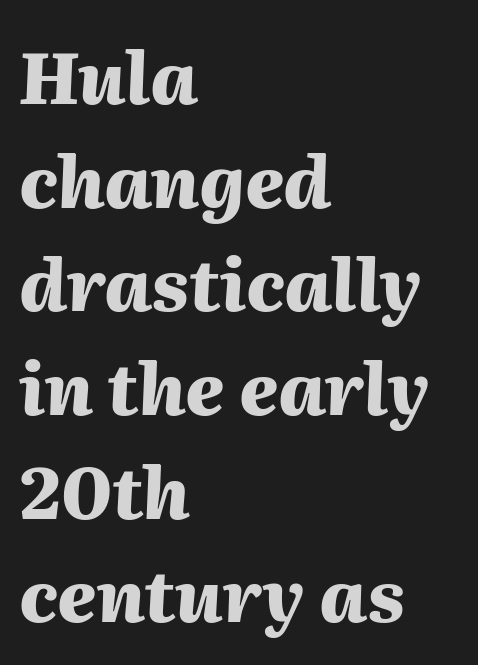
Q: Is the text bold? A: Yes.
Q: Is the text italic (slanted)? A: Yes, it leans right by about 2 degrees.
Q: Is the text underlined? A: No.
Q: How is the paragraph aligned? A: Left-aligned.
Q: Is the spacing between letters normal or unusually wide? A: Normal.
Q: Is the spacing between lines tight, normal or loose? A: Normal.
Q: Width (condensed, normal, or wide)? A: Normal.
Q: Stroke contrast? A: Medium.
Q: x-height? A: Medium.
Q: Monospaced? A: No.
